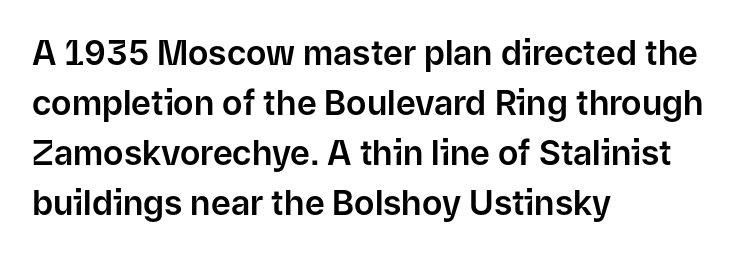
{"serif": "no", "italic": "no", "width": "normal", "stroke_contrast": "low", "x_height": "medium", "monospaced": "no", "underline": "no", "align": "left", "line_spacing": "normal", "line_spacing_ratio": 1.47, "letter_spacing": "normal", "letter_spacing_em": 0.0, "glyph_px": 34}
